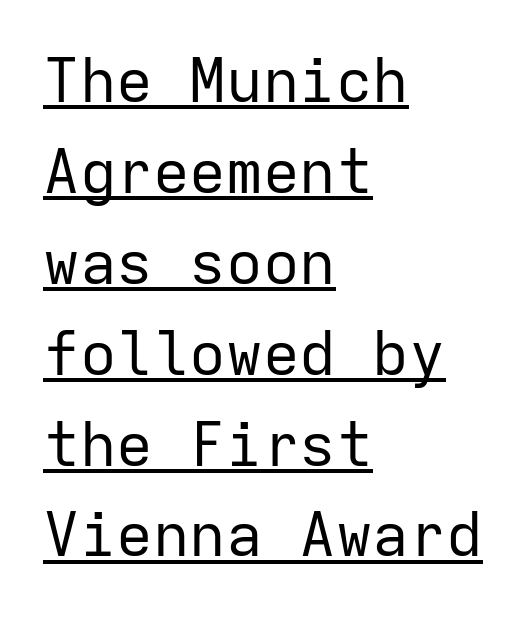
{"serif": "no", "italic": "no", "bold": "no", "weight": "regular", "width": "normal", "stroke_contrast": "low", "x_height": "medium", "monospaced": "yes", "underline": "yes", "align": "left", "line_spacing": "normal", "line_spacing_ratio": 1.49, "letter_spacing": "normal", "letter_spacing_em": 0.0, "glyph_px": 61}
